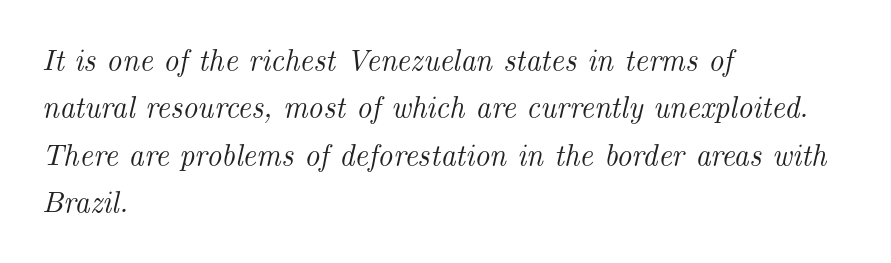
{"serif": "yes", "italic": "yes", "lean": "right", "slant_degrees": 14, "width": "normal", "stroke_contrast": "medium", "x_height": "small", "monospaced": "no", "underline": "no", "align": "left", "line_spacing": "normal", "line_spacing_ratio": 1.58, "letter_spacing": "normal", "letter_spacing_em": 0.0, "glyph_px": 30}
